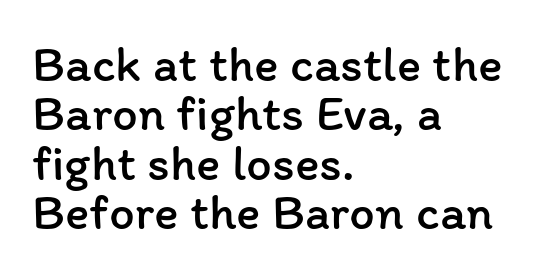
The image shows 51 px regular-weight type, upright; set left-aligned, tight line spacing (0.97x), normal letter spacing, not underlined; low stroke contrast and a medium x-height.
